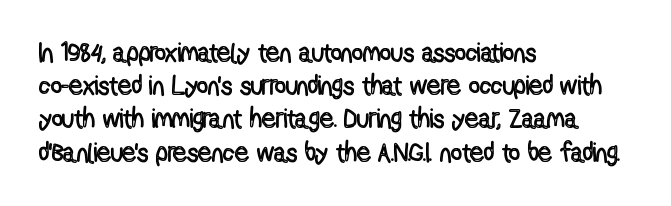
Every row of glyphs begins at an identical x-position on the left. These lines were composed using upright roman letters. Standard letterfit; no display-style spreading of the glyphs. The glyphs are unaccompanied by any horizontal stroke below them.
